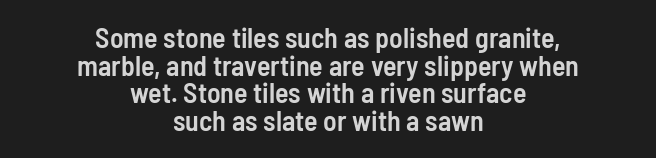
Q: Is the text bold? A: Semi-bold.
Q: Is the text italic (slanted)? A: No, it is upright.
Q: Is the typeface a serif or a sans-serif typeface? A: Sans-serif.
Q: Is the text underlined? A: No.
Q: How is the paragraph aligned? A: Centered.
Q: Is the spacing between letters normal or unusually wide? A: Normal.
Q: Is the spacing between lines tight, normal or loose? A: Tight.
Q: Width (condensed, normal, or wide)? A: Condensed.
Q: Stroke contrast? A: Low.
Q: x-height? A: Medium.
Q: Monospaced? A: No.
